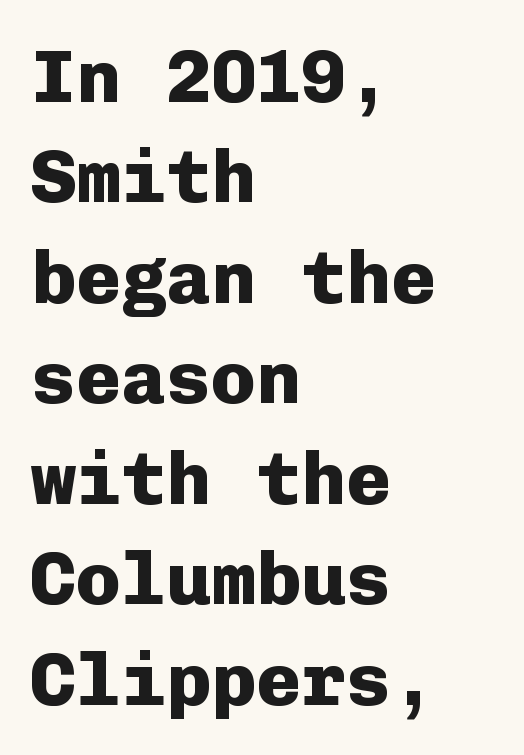
The image shows 75 px heavy sans-serif type, upright, monospaced; set left-aligned, normal line spacing (1.34x), normal letter spacing, not underlined; low stroke contrast and a medium x-height.
